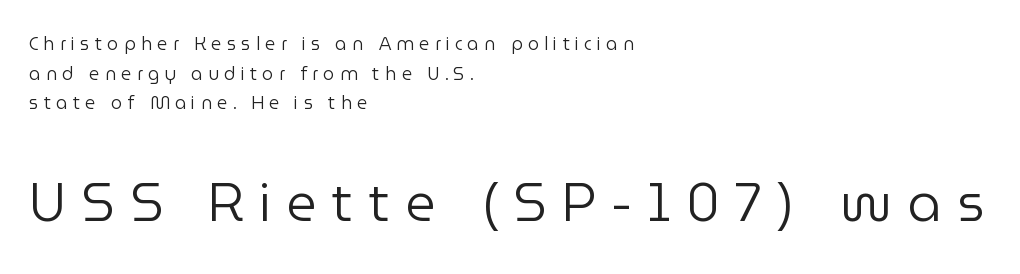
The image shows 53 px regular-weight sans-serif type, upright; set left-aligned, normal line spacing (1.64x), unusually wide letter spacing (+0.29 em), not underlined; the second (bottom) block is 2.94x larger; low stroke contrast and a medium x-height.
